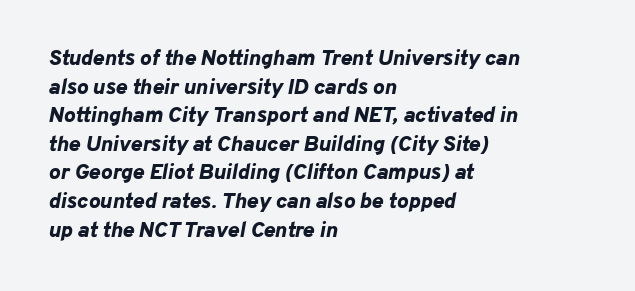
The image shows 22 px bold type, italic (leaning right); set left-aligned, normal line spacing (1.3x), normal letter spacing, not underlined.
